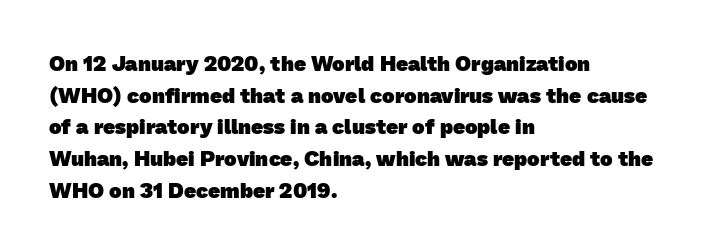
Check the space under the baseline: it is left empty. Typeset ragged right — the left edge is the straight one. Typographic density is high because the face is bold. The rendering keeps characters at their native spacing.
